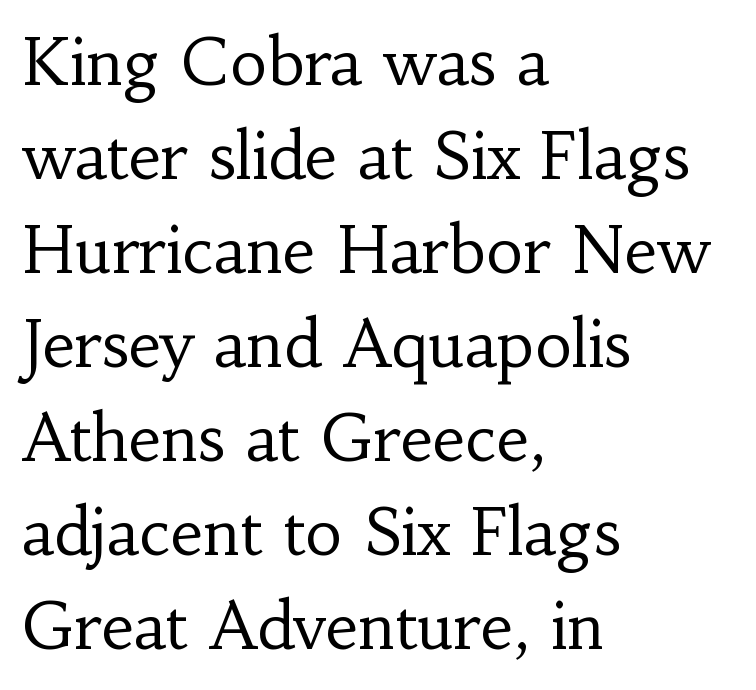
{"serif": "yes", "italic": "no", "bold": "no", "weight": "regular", "width": "normal", "stroke_contrast": "low", "x_height": "small", "monospaced": "no", "underline": "no", "align": "left", "line_spacing": "normal", "line_spacing_ratio": 1.47, "letter_spacing": "normal", "letter_spacing_em": 0.0, "glyph_px": 64}
